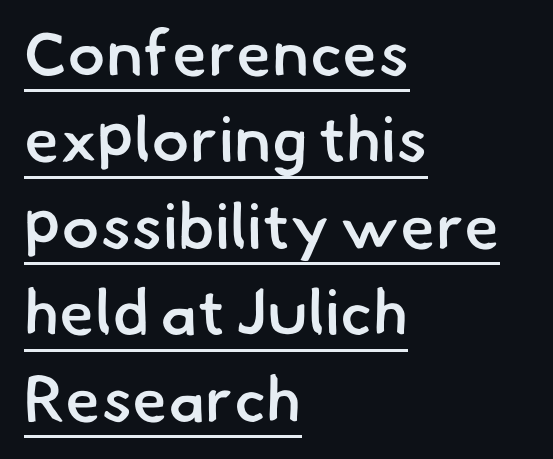
Emphasis by weight is partial: semibold. Left-aligned paragraph, ragged on the right. The rows are spaced the way most documents space them. Standard letterfit; no display-style spreading of the glyphs. Think of a printed novel: that variable character pitch is what you see here. Caption: lettering with a line underneath.
